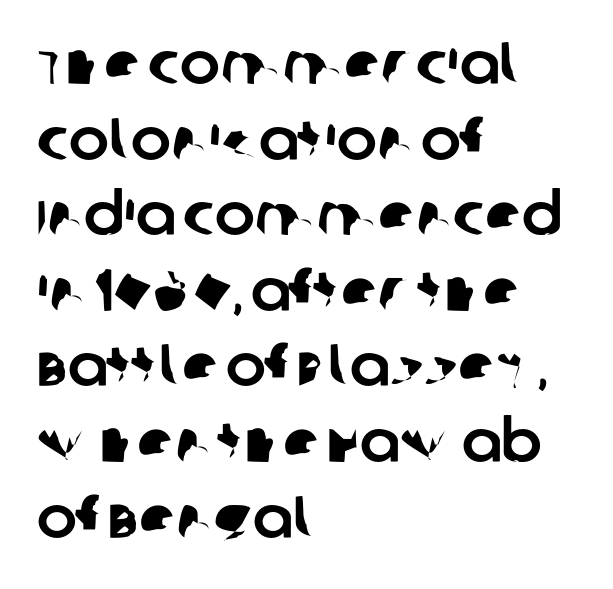
{"serif": "no", "width": "normal", "stroke_contrast": "low", "x_height": "large", "monospaced": "no", "underline": "no", "align": "left", "line_spacing": "normal", "line_spacing_ratio": 1.26, "letter_spacing": "normal", "letter_spacing_em": 0.0, "glyph_px": 60}
